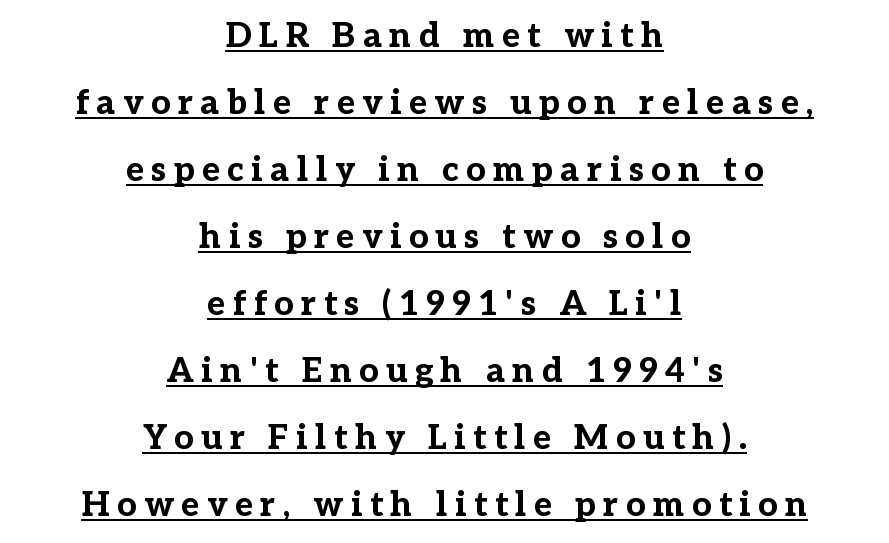
The image shows 34 px bold serif type, upright; set centered, loose line spacing (1.97x), unusually wide letter spacing (+0.22 em), underlined; low stroke contrast and a medium x-height.
